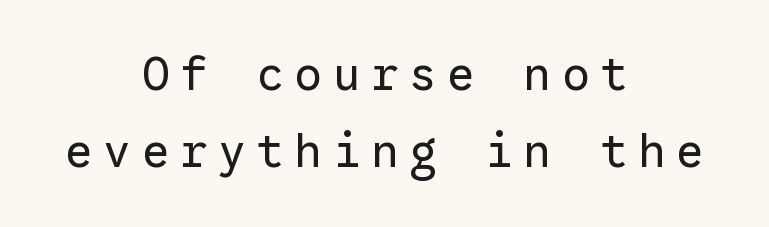
The image shows 46 px regular-weight sans-serif type, upright, monospaced; set centered, normal line spacing (1.68x), unusually wide letter spacing (+0.23 em), not underlined; low stroke contrast and a medium x-height.
